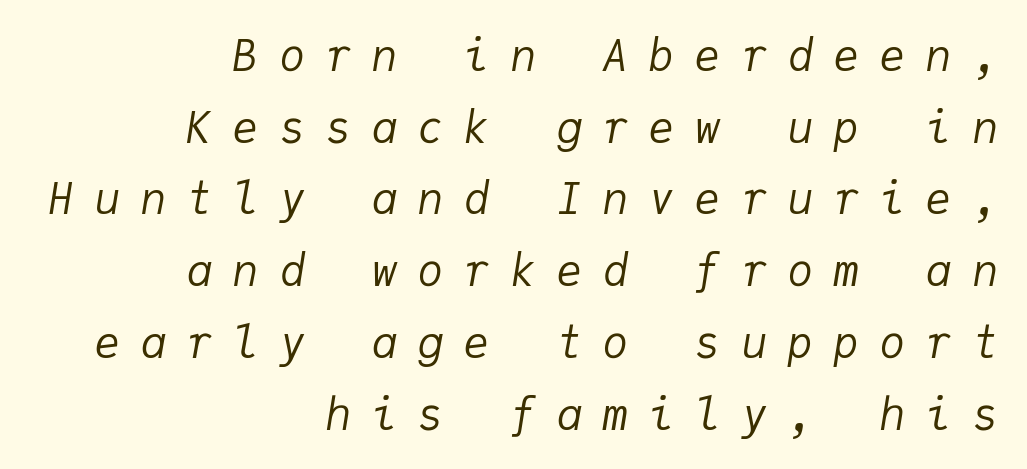
Q: Is the text bold? A: No.
Q: Is the text italic (slanted)? A: Yes, it leans right by about 9 degrees.
Q: Is the text underlined? A: No.
Q: How is the paragraph aligned? A: Right-aligned.
Q: Is the spacing between letters normal or unusually wide? A: Unusually wide.
Q: Is the spacing between lines tight, normal or loose? A: Normal.
Q: Width (condensed, normal, or wide)? A: Normal.
Q: Stroke contrast? A: Low.
Q: x-height? A: Medium.
Q: Monospaced? A: Yes.
